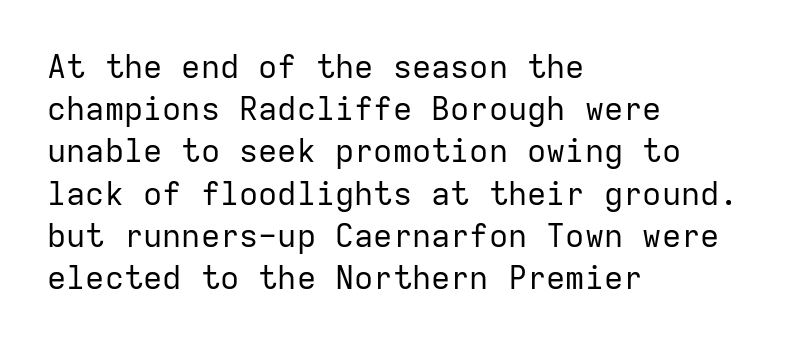
{"serif": "no", "italic": "no", "bold": "no", "weight": "regular", "width": "normal", "stroke_contrast": "low", "x_height": "medium", "monospaced": "yes", "underline": "no", "align": "left", "line_spacing": "normal", "line_spacing_ratio": 1.32, "letter_spacing": "normal", "letter_spacing_em": 0.0, "glyph_px": 32}
